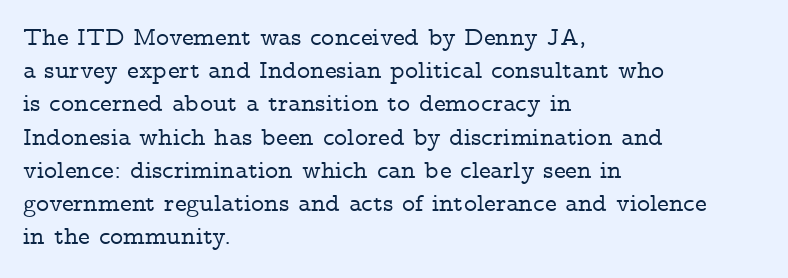
Students, observe: this is what conventionally led text looks like. Look at the tracking — it's just the regular setting, nothing added. The paragraph has a hard left edge and a soft right edge. Check under the words: just untouched page. The lettering holds an erect, upright posture throughout.
